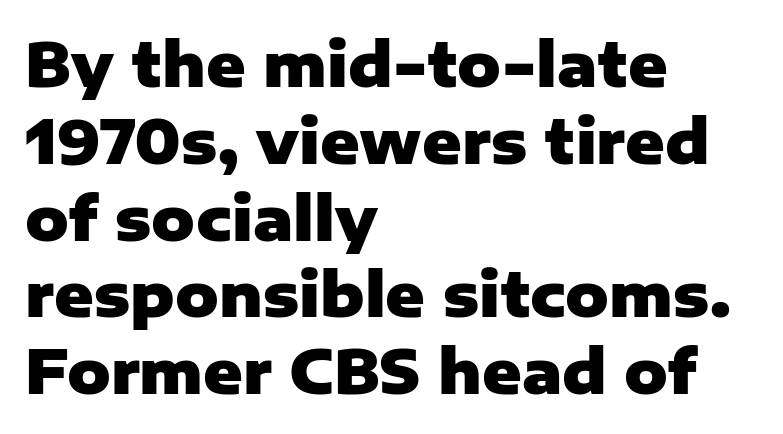
Q: Is the text bold? A: Yes.
Q: Is the text italic (slanted)? A: No, it is upright.
Q: Is the typeface a serif or a sans-serif typeface? A: Sans-serif.
Q: Is the text underlined? A: No.
Q: How is the paragraph aligned? A: Left-aligned.
Q: Is the spacing between letters normal or unusually wide? A: Normal.
Q: Is the spacing between lines tight, normal or loose? A: Normal.
Q: Width (condensed, normal, or wide)? A: Normal.
Q: Stroke contrast? A: Low.
Q: x-height? A: Medium.
Q: Monospaced? A: No.
